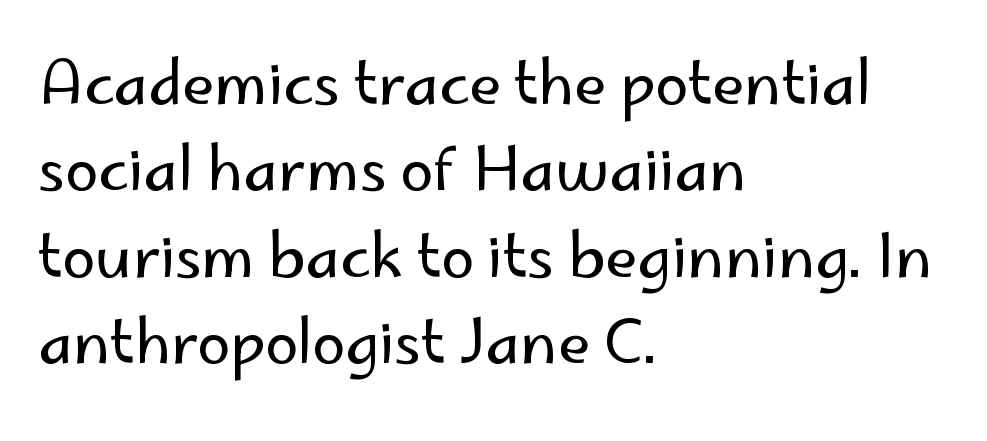
{"serif": "no", "italic": "no", "bold": "no", "weight": "regular", "width": "normal", "stroke_contrast": "low", "x_height": "small", "monospaced": "no", "underline": "no", "align": "left", "line_spacing": "normal", "line_spacing_ratio": 1.44, "letter_spacing": "normal", "letter_spacing_em": 0.0, "glyph_px": 60}
